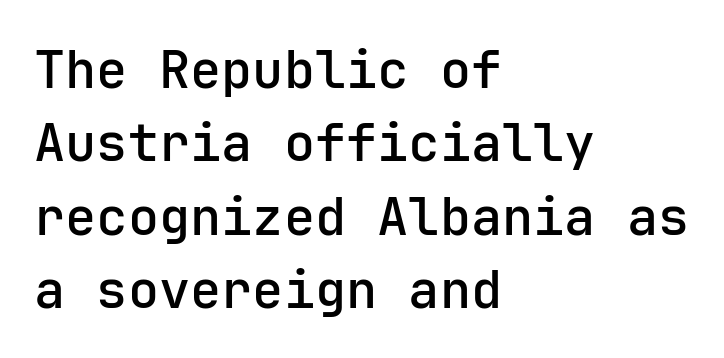
The image shows 52 px semibold sans-serif type, upright; set left-aligned, normal line spacing (1.41x), normal letter spacing, not underlined; low stroke contrast and a medium x-height.
